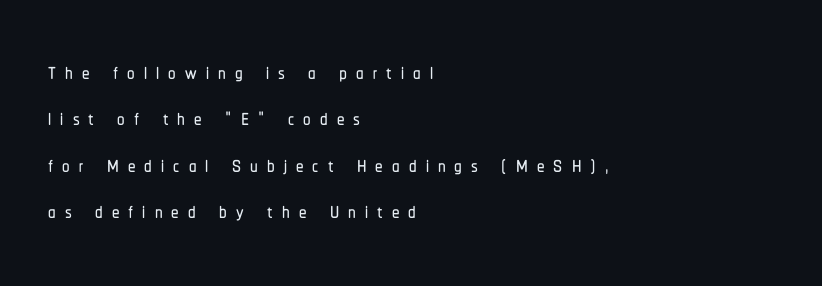
The image shows 30 px condensed sans-serif type, upright; set left-aligned, normal line spacing (1.55x), unusually wide letter spacing (+0.3 em), not underlined; low stroke contrast and a medium x-height.
